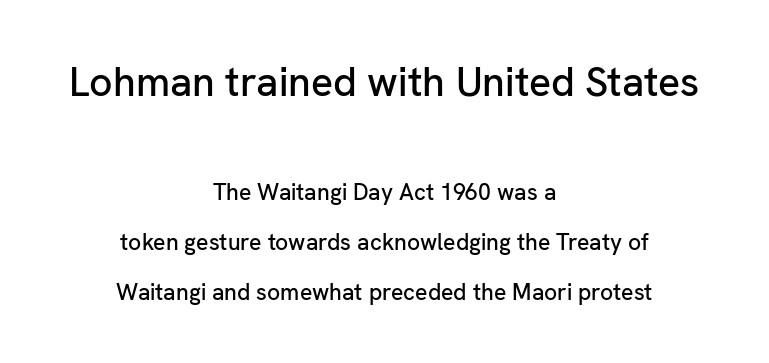
The passage shown is typed in a proportional face where columns would drift. Nope, no serifs anywhere on these letters. The words here are not underlined. Nothing unusual about the tracking: characters are spaced as the font intends.
